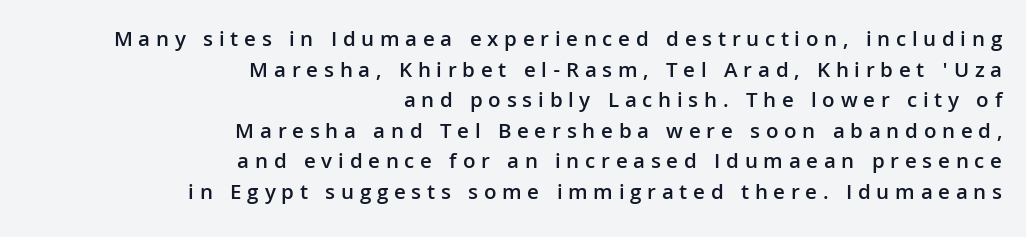
{"italic": "no", "bold": "semi", "underline": "no", "align": "right", "line_spacing": "normal", "line_spacing_ratio": 1.39, "letter_spacing": "wide", "letter_spacing_em": 0.26, "glyph_px": 22}
